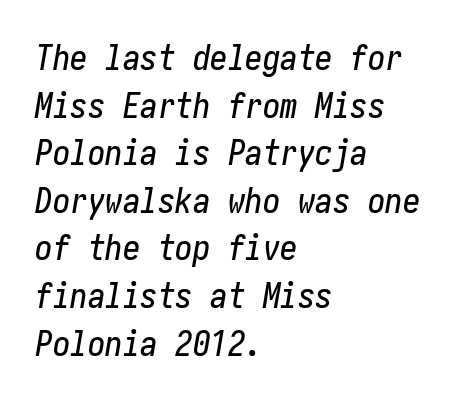
The image shows 35 px condensed type, italic (leaning right); set left-aligned, normal line spacing (1.36x), normal letter spacing, not underlined; low stroke contrast and a medium x-height.
